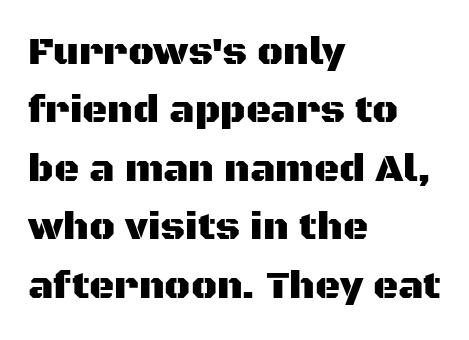
{"serif": "no", "italic": "no", "width": "normal", "stroke_contrast": "medium", "x_height": "large", "monospaced": "no", "underline": "no", "align": "left", "line_spacing": "normal", "line_spacing_ratio": 1.5, "letter_spacing": "normal", "letter_spacing_em": 0.0, "glyph_px": 39}
